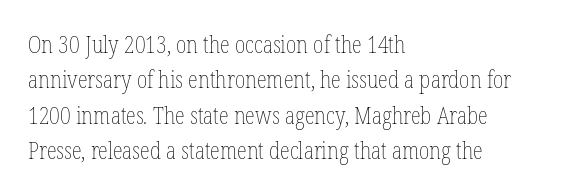
The face looks like a standard text weight, possibly lighter. Vertical strokes here are truly vertical. These lines keep a tight, regular rhythm from letter to letter. Leading matches the norm, producing a regular column. Left-aligned paragraph, ragged on the right. The space directly below the letters is spotless.
